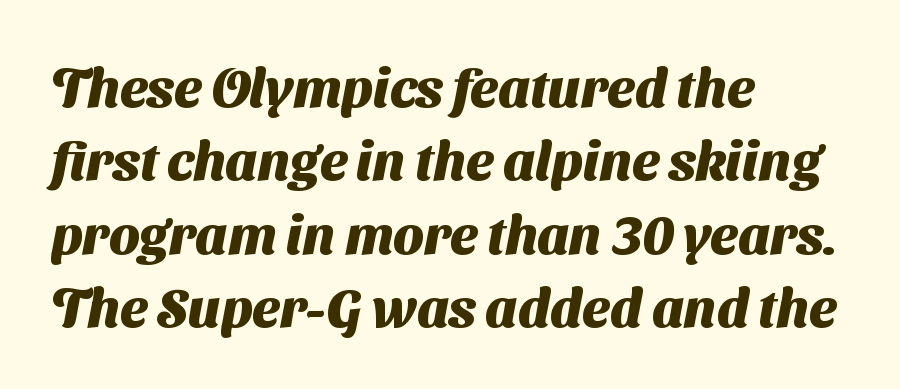
The image shows 54 px heavy sans-serif type; set left-aligned, normal line spacing (1.36x), normal letter spacing, not underlined; medium stroke contrast and a medium x-height.
